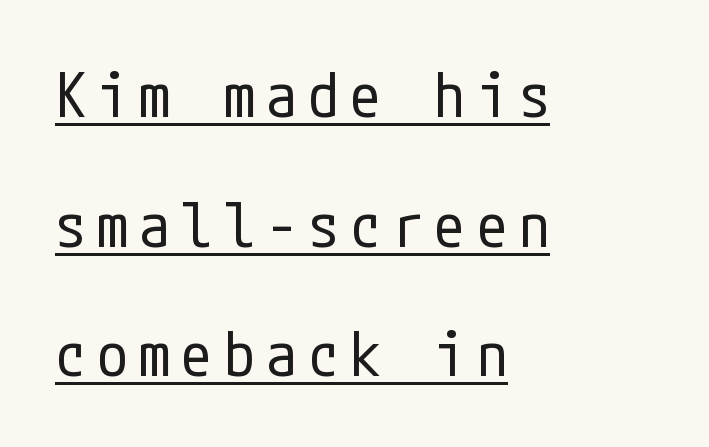
The image shows 62 px regular-weight, condensed sans-serif type, upright; set left-aligned, loose line spacing (2.09x), underlined; low stroke contrast and a medium x-height.
